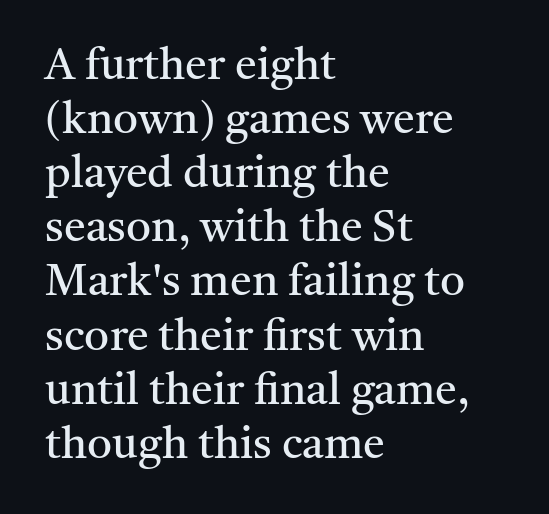
The image shows 44 px regular-weight serif type, upright; set left-aligned, line spacing 1.23x, normal letter spacing, not underlined; medium stroke contrast and a medium x-height.
